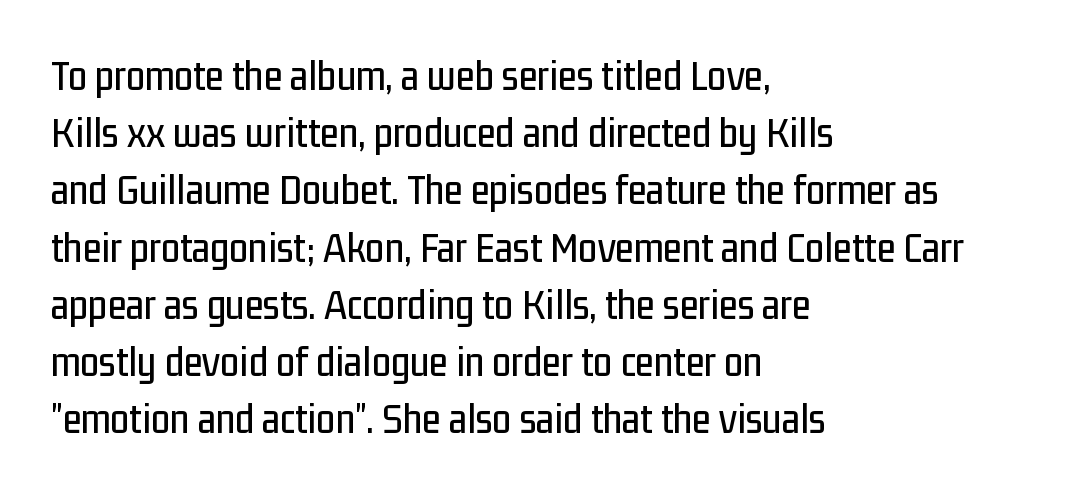
{"serif": "no", "italic": "no", "width": "condensed", "stroke_contrast": "low", "x_height": "medium", "monospaced": "no", "underline": "no", "align": "left", "line_spacing": "normal", "line_spacing_ratio": 1.33, "letter_spacing": "normal", "letter_spacing_em": 0.0, "glyph_px": 43}
